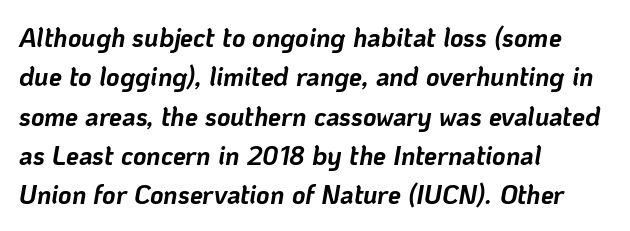
The image shows 26 px bold type, italic (leaning right); set left-aligned, normal line spacing (1.51x), normal letter spacing, not underlined.
